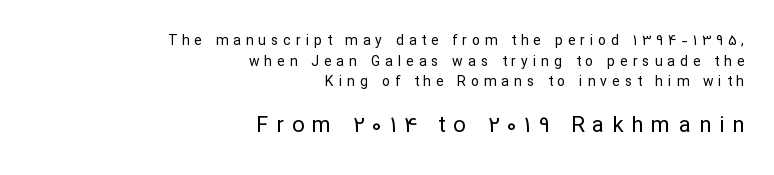
Every stem runs plumb, perpendicular to the baseline. Just letters on the line, the space beneath them empty. Normally led — the rows are evenly, conventionally spaced. Inter-character spacing is expanded well beyond the font's built-in metrics. The ragged edge is on the left, which tells us the setting is flush right.
